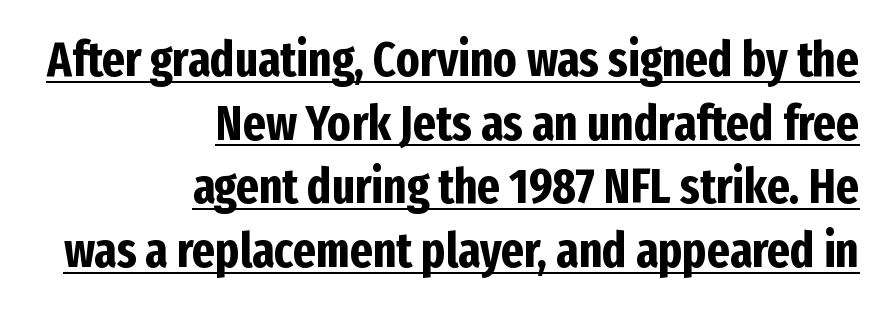
Every letter is thick-stroked: bold, no question. The letters stand straight up with perfectly vertical stems. All the whitespace from short lines collects on the left. Compared with typical paragraphs, the rows here are spaced about the same. The designer went with a sans here, leaving each stem footless. Is this a fixed-width face? No — the glyphs have proportional, varying widths.
